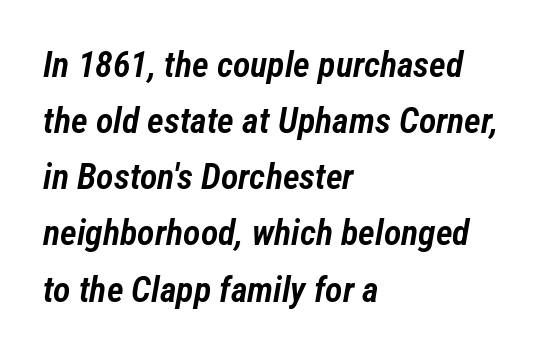
{"italic": "yes", "lean": "right", "slant_degrees": 12, "bold": "semi", "weight": "semibold", "width": "condensed", "stroke_contrast": "low", "x_height": "medium", "monospaced": "no", "underline": "no", "align": "left", "line_spacing": "normal", "line_spacing_ratio": 1.56, "letter_spacing": "normal", "letter_spacing_em": 0.0, "glyph_px": 36}
